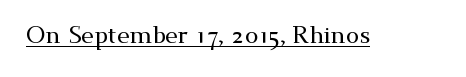
Q: Is the text italic (slanted)? A: No, it is upright.
Q: Is the text underlined? A: Yes.
Q: Is the spacing between letters normal or unusually wide? A: Normal.
